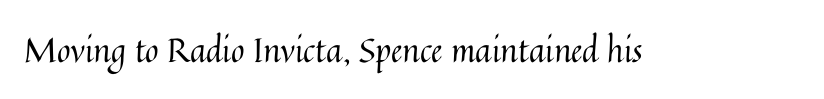
The font sits on the lighter half of the weight spectrum, regular included. Here the designer chose a conventional face with non-uniform glyph widths. Any mark beneath the type? The region is blank.
